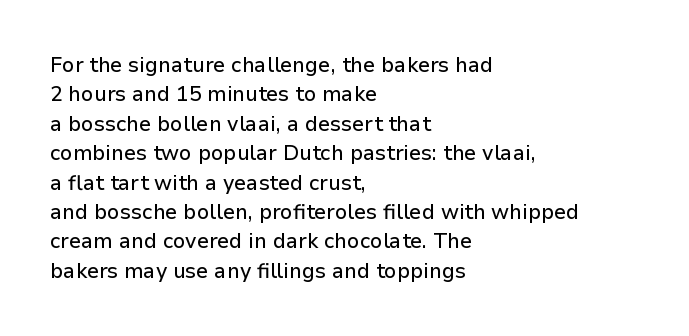
The image shows 21 px text type, upright; set left-aligned, normal line spacing (1.4x), normal letter spacing, not underlined.
